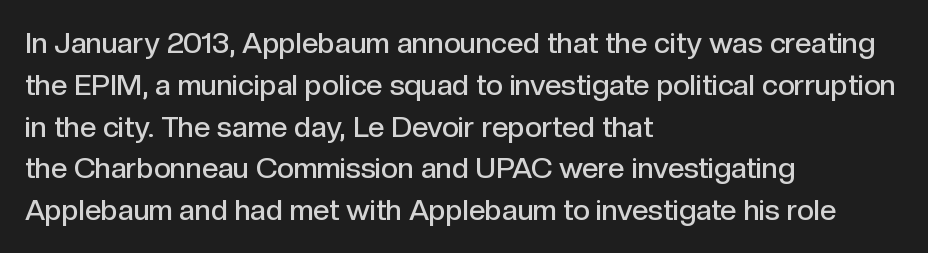
The face used here is proportionally spaced, like ordinary book or web type. When letters stand straight like this, we call the style roman or upright. The specimen omits any rule beneath the text block's lines. You could call the tracking neutral — neither tight nor loose. Check where the strokes stop: nothing finishes them off — pure sans. The rendering uses a moderate line-height, typical for paragraphs.
